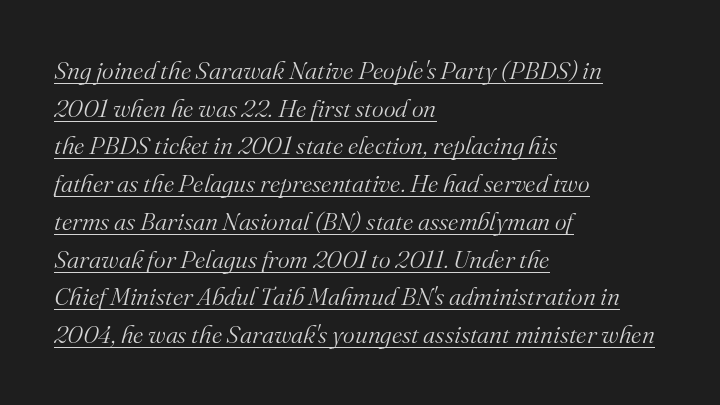
The image shows 25 px text type, italic (leaning right); set left-aligned, normal line spacing (1.51x), normal letter spacing, underlined.
